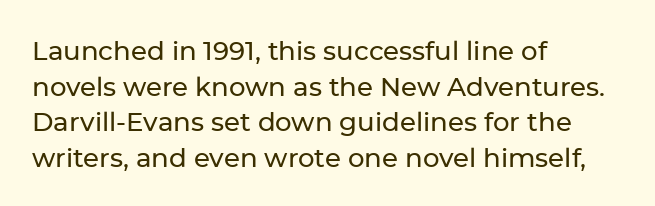
Q: Is the text italic (slanted)? A: No, it is upright.
Q: Is the text underlined? A: No.
Q: How is the paragraph aligned? A: Left-aligned.
Q: Is the spacing between letters normal or unusually wide? A: Normal.
Q: Is the spacing between lines tight, normal or loose? A: Normal.
